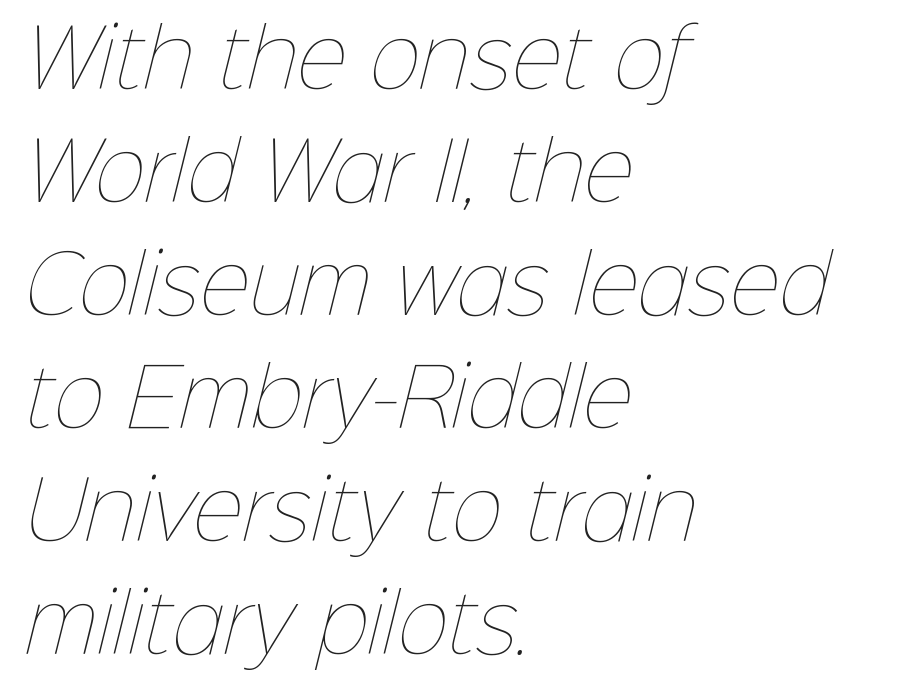
The image shows 78 px thin type; set left-aligned, normal line spacing (1.45x), normal letter spacing, not underlined; low stroke contrast and a medium x-height.
